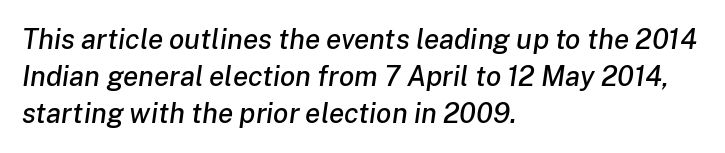
Q: Is the text italic (slanted)? A: Yes, it leans right by about 8 degrees.
Q: Is the text underlined? A: No.
Q: How is the paragraph aligned? A: Left-aligned.
Q: Is the spacing between letters normal or unusually wide? A: Normal.
Q: Is the spacing between lines tight, normal or loose? A: Normal.
Q: Width (condensed, normal, or wide)? A: Normal.
Q: Stroke contrast? A: Low.
Q: x-height? A: Medium.
Q: Monospaced? A: No.
